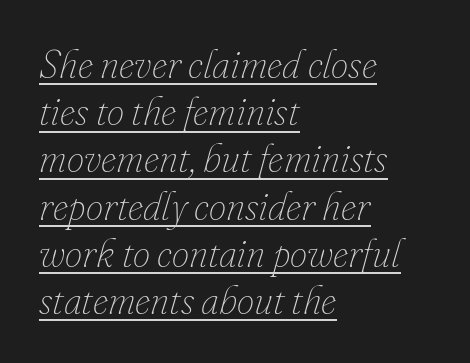
The image shows 39 px thin type, italic (leaning right); set left-aligned, line spacing 1.21x, normal letter spacing, underlined; low stroke contrast and a small x-height.
